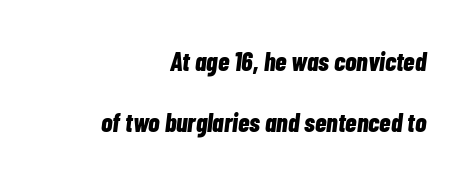
The image shows 26 px bold type, italic (leaning right); set right-aligned, loose line spacing (2.34x), normal letter spacing, not underlined.
